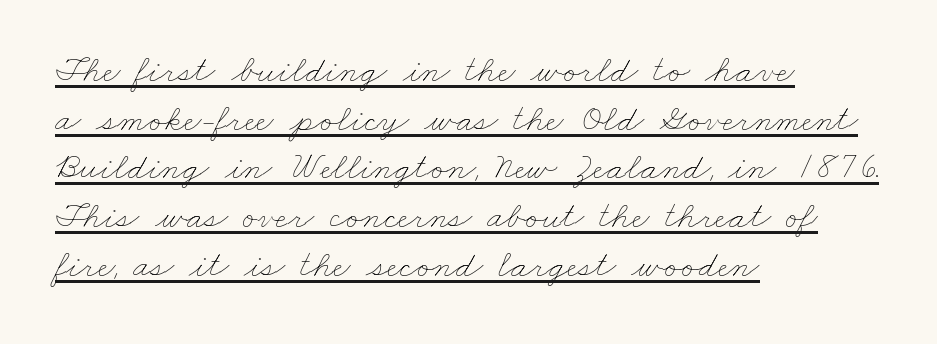
{"bold": "no", "weight": "thin", "width": "wide", "stroke_contrast": "low", "x_height": "small", "monospaced": "no", "underline": "yes", "align": "left", "line_spacing": "normal", "line_spacing_ratio": 1.28, "letter_spacing": "normal", "letter_spacing_em": 0.0, "glyph_px": 38}
